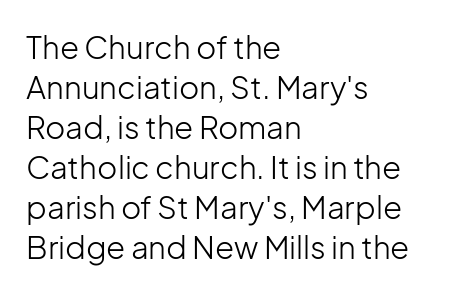
The image shows 31 px light sans-serif type, upright; set left-aligned, normal line spacing (1.29x), normal letter spacing, not underlined; low stroke contrast and a medium x-height.
